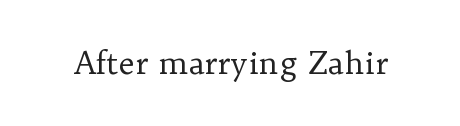
{"serif": "yes", "italic": "no", "bold": "no", "weight": "regular", "width": "normal", "stroke_contrast": "low", "x_height": "medium", "monospaced": "no", "underline": "no", "letter_spacing": "normal", "letter_spacing_em": 0.0, "glyph_px": 31}
